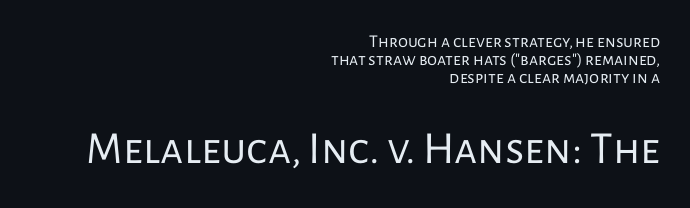
A student would call this right alignment; a typographer would say flush right, rag left. Each word holds together tightly as a unit, with standard inter-letter gaps. This is the regular roman posture of the typeface. Summary of vertical rhythm: compact, with narrow interline spacing. Just letters on the line, the space beneath them empty.
